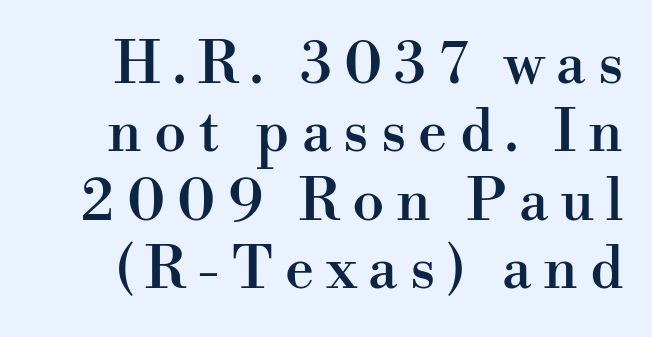
Q: Is the text italic (slanted)? A: No, it is upright.
Q: Is the typeface a serif or a sans-serif typeface? A: Serif.
Q: Is the text underlined? A: No.
Q: Is the spacing between letters normal or unusually wide? A: Unusually wide.
Q: Width (condensed, normal, or wide)? A: Normal.
Q: Stroke contrast? A: High.
Q: x-height? A: Small.
Q: Monospaced? A: No.
